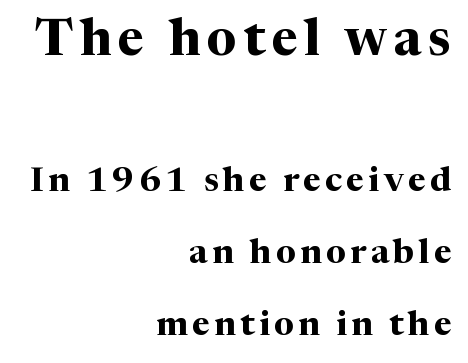
Q: Is the text bold? A: Yes.
Q: Is the text italic (slanted)? A: No, it is upright.
Q: Is the typeface a serif or a sans-serif typeface? A: Serif.
Q: Is the text underlined? A: No.
Q: How is the paragraph aligned? A: Right-aligned.
Q: Is the spacing between lines tight, normal or loose? A: Loose.
Q: Which block of text is set in a larger size, the first (top) or the second (bottom)? A: The first (top) one.
Q: Width (condensed, normal, or wide)? A: Normal.
Q: Stroke contrast? A: Medium.
Q: x-height? A: Medium.
Q: Monospaced? A: No.
